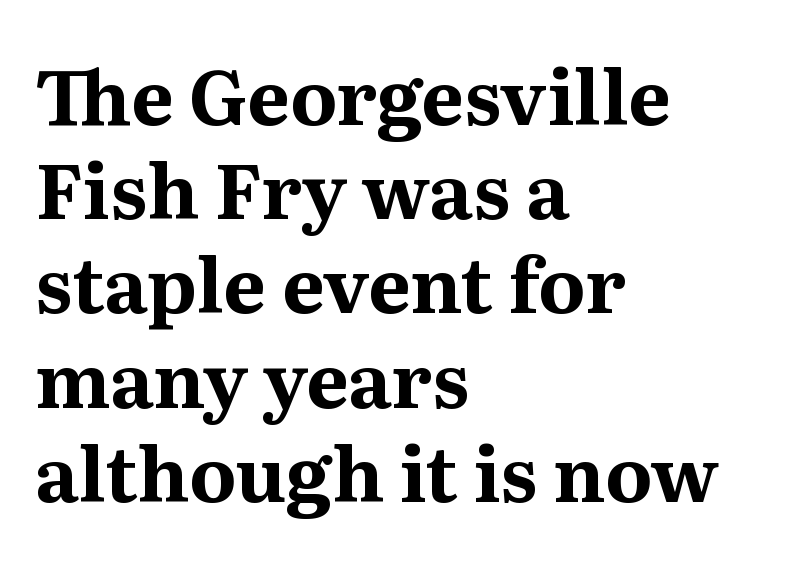
The image shows 76 px bold serif type, upright; set left-aligned, line spacing 1.24x, normal letter spacing, not underlined; medium stroke contrast and a medium x-height.
